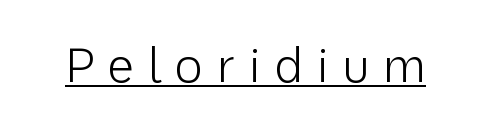
{"serif": "no", "italic": "no", "bold": "no", "weight": "light", "width": "normal", "stroke_contrast": "low", "x_height": "medium", "monospaced": "no", "underline": "yes", "letter_spacing": "wide", "letter_spacing_em": 0.27, "glyph_px": 48}
